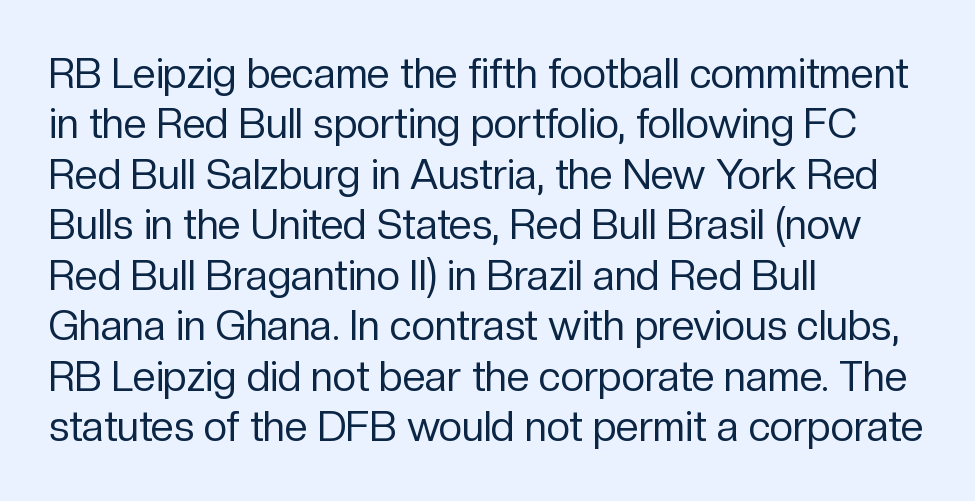
The ragged edge is on the right, which tells us the setting is flush left. The passage shown is typed in a proportional face where columns would drift. Nothing heavy about these letters — not bold at all. Vertical strokes here are truly vertical. The letters sit at their default tracking, neither squeezed nor spread. The glyphs in this specimen are sans serif.
